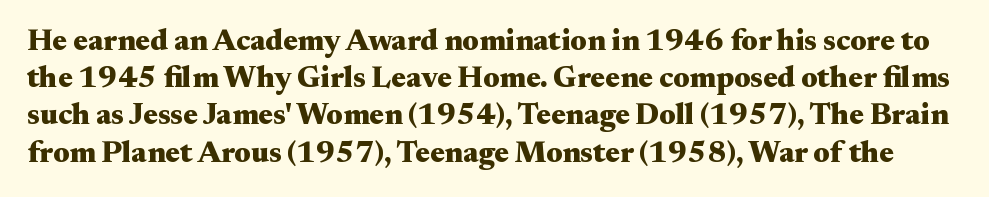
On the weight axis this lands at bold, roughly 700. The passage shown has conventional tracking throughout. Spacing verdict: proportional, widths tailored to each character. The typography opts for an upright posture over an oblique one. Anything drawn beneath the words? Only blank space.
